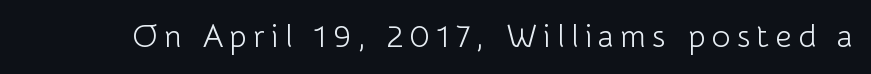
The image shows 32 px light sans-serif type, upright; set not underlined; low stroke contrast and a medium x-height.
